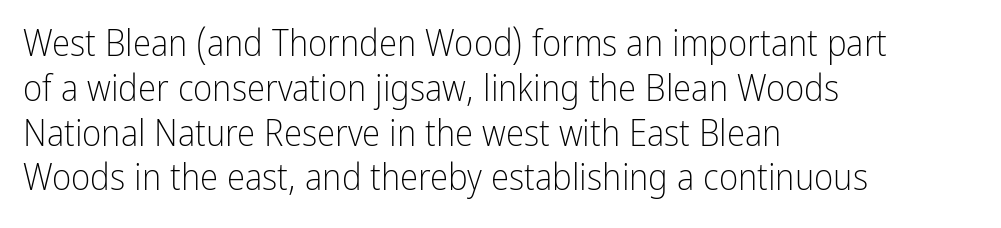
Q: Is the text bold? A: No.
Q: Is the text italic (slanted)? A: No, it is upright.
Q: Is the typeface a serif or a sans-serif typeface? A: Sans-serif.
Q: Is the text underlined? A: No.
Q: How is the paragraph aligned? A: Left-aligned.
Q: Is the spacing between letters normal or unusually wide? A: Normal.
Q: Width (condensed, normal, or wide)? A: Condensed.
Q: Stroke contrast? A: Low.
Q: x-height? A: Medium.
Q: Monospaced? A: No.
